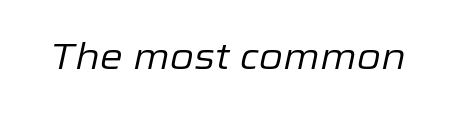
The image shows 37 px regular-weight type, italic (leaning right); set normal letter spacing, not underlined; low stroke contrast and a medium x-height.
